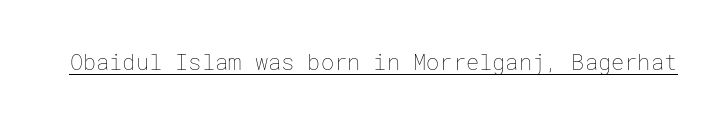
{"italic": "no", "bold": "no", "underline": "yes", "letter_spacing": "normal", "letter_spacing_em": 0.0, "glyph_px": 22}
